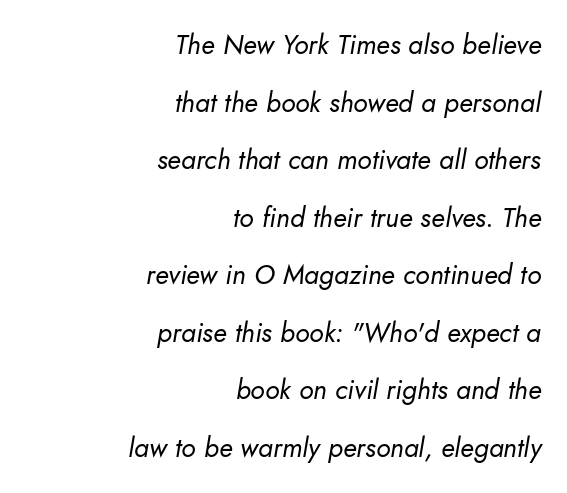
{"italic": "yes", "lean": "right", "slant_degrees": 10, "bold": "no", "underline": "no", "align": "right", "line_spacing": "loose", "line_spacing_ratio": 2.13, "letter_spacing": "normal", "letter_spacing_em": 0.0, "glyph_px": 27}
